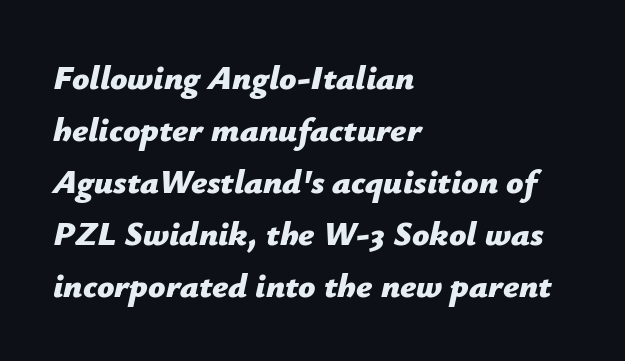
The image shows 34 px bold type, italic (leaning right); set left-aligned, normal line spacing (1.53x), normal letter spacing, not underlined; low stroke contrast and a medium x-height.
